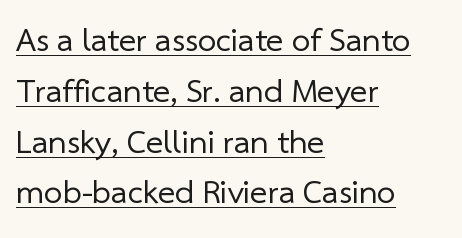
How are the letters spaced? Ordinarily, with no added tracking. The designer left line spacing at the default. One-word summary of the alignment: left. The rendering uses natural spacing where letterforms have individual widths. The letters carry no serifs — their stems end cleanly without finishing strokes.
